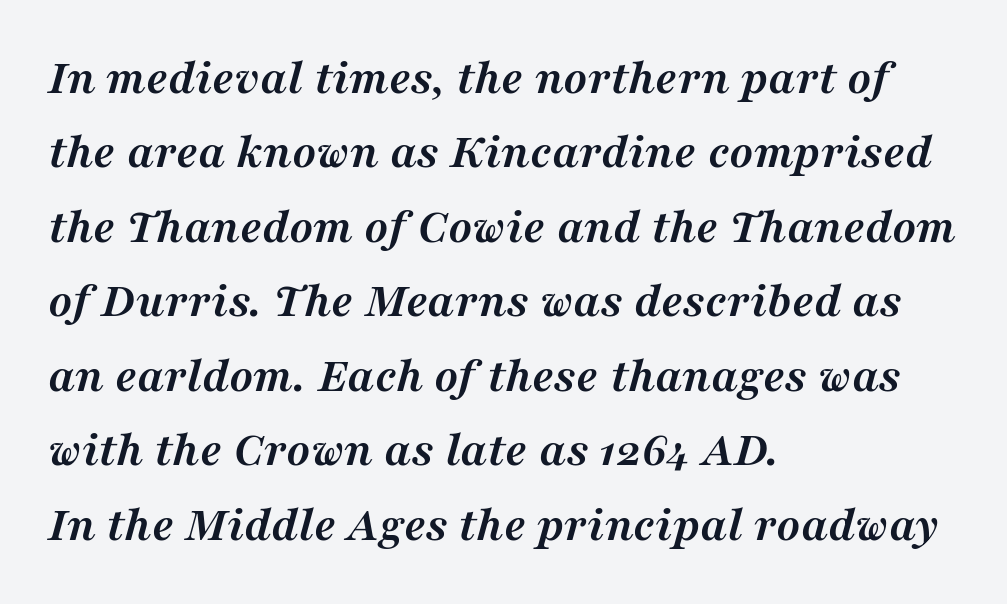
The image shows 50 px semibold serif type, italic (leaning right); set left-aligned, normal line spacing (1.49x), normal letter spacing, not underlined; medium stroke contrast and a medium x-height.
